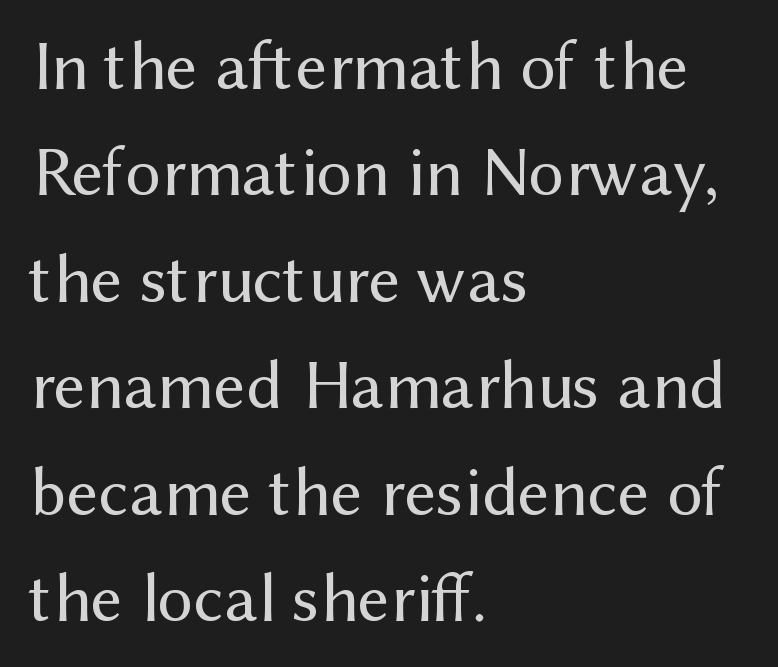
{"serif": "no", "italic": "no", "bold": "no", "weight": "regular", "width": "normal", "stroke_contrast": "medium", "x_height": "medium", "monospaced": "no", "underline": "no", "align": "left", "line_spacing": "normal", "line_spacing_ratio": 1.52, "letter_spacing": "normal", "letter_spacing_em": 0.0, "glyph_px": 70}
